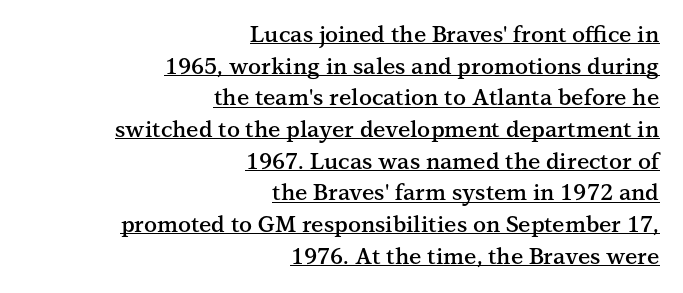
{"italic": "no", "bold": "semi", "underline": "yes", "align": "right", "line_spacing": "normal", "line_spacing_ratio": 1.44, "letter_spacing": "normal", "letter_spacing_em": 0.0, "glyph_px": 22}
